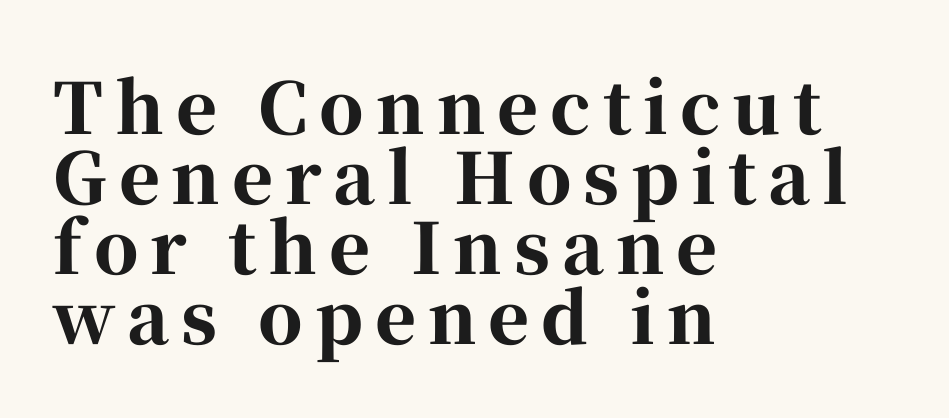
{"serif": "yes", "italic": "no", "bold": "yes", "weight": "bold", "width": "normal", "stroke_contrast": "high", "x_height": "medium", "monospaced": "no", "underline": "no", "align": "left", "line_spacing": "tight", "line_spacing_ratio": 1.0, "glyph_px": 70}
